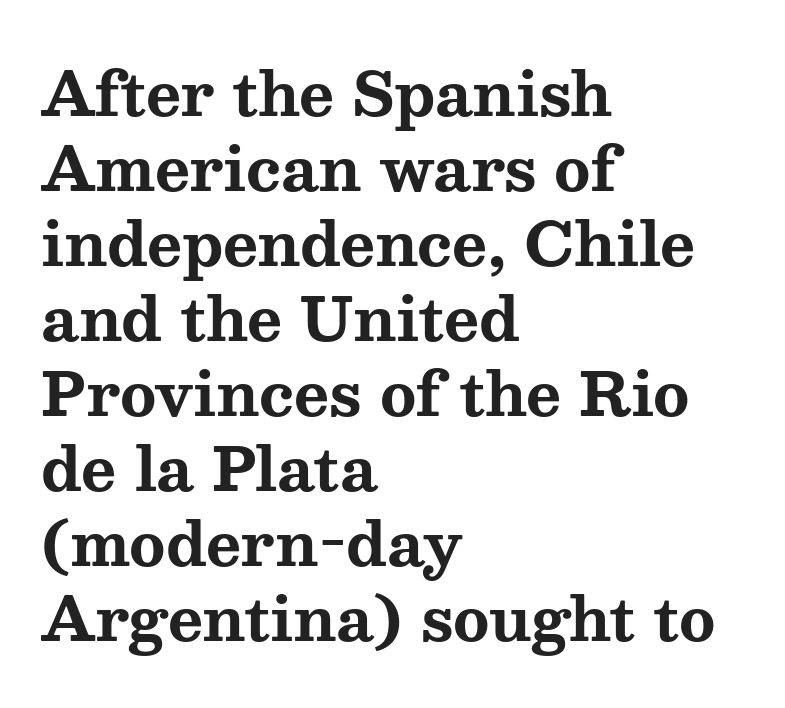
The image shows 60 px bold, wide serif type, upright; set left-aligned, normal line spacing (1.25x), normal letter spacing, not underlined; medium stroke contrast and a medium x-height.
